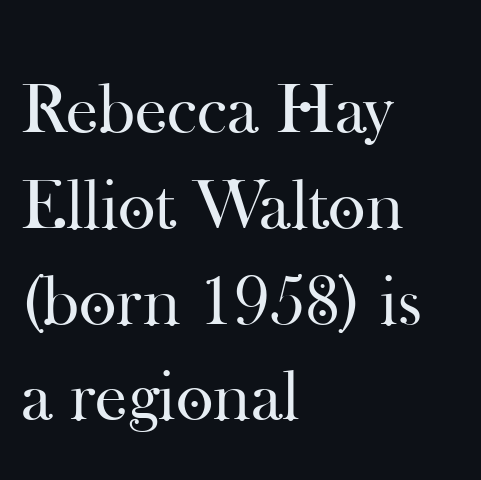
Q: Is the text bold? A: No.
Q: Is the text italic (slanted)? A: No, it is upright.
Q: Is the typeface a serif or a sans-serif typeface? A: Serif.
Q: Is the text underlined? A: No.
Q: How is the paragraph aligned? A: Left-aligned.
Q: Is the spacing between letters normal or unusually wide? A: Normal.
Q: Is the spacing between lines tight, normal or loose? A: Normal.
Q: Width (condensed, normal, or wide)? A: Normal.
Q: Stroke contrast? A: High.
Q: x-height? A: Small.
Q: Monospaced? A: No.
